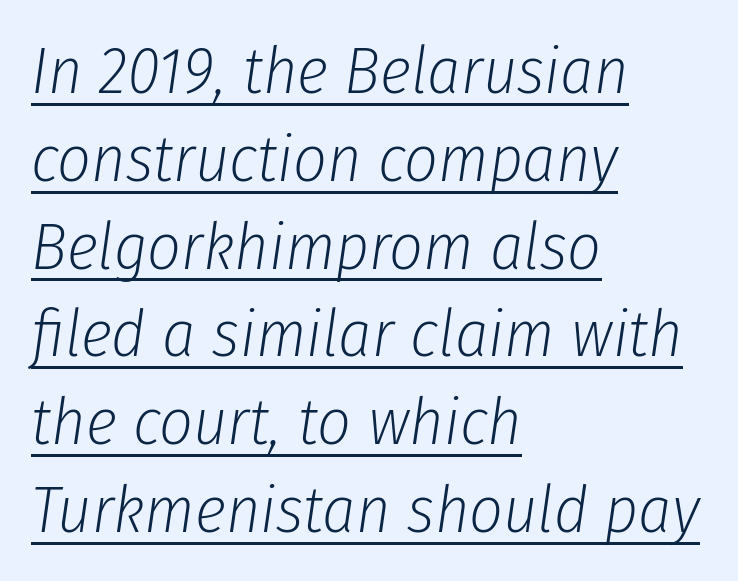
The glyphs look as if they've been sheared to an angle. Students, note that the glyphs here touch the page at normal intervals. The face used here is proportionally spaced, like ordinary book or web type. A rule runs beneath these lines of type.
